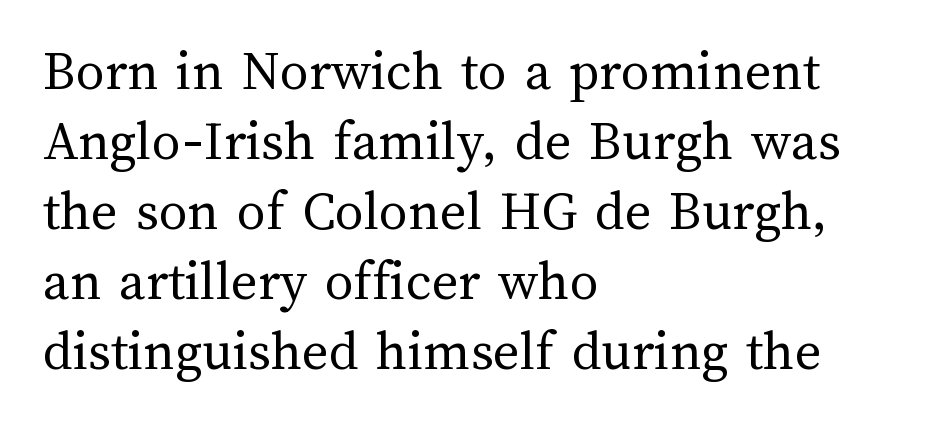
{"italic": "no", "bold": "no", "weight": "regular", "width": "normal", "stroke_contrast": "medium", "x_height": "medium", "monospaced": "no", "underline": "no", "align": "left", "line_spacing_ratio": 1.23, "letter_spacing": "normal", "letter_spacing_em": 0.0, "glyph_px": 57}
